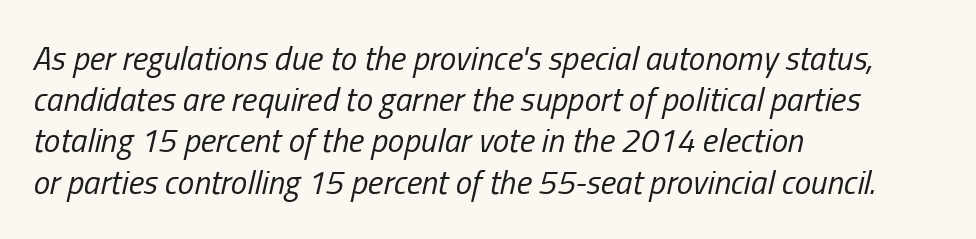
Q: Is the text bold? A: No.
Q: Is the text italic (slanted)? A: Yes, it leans right by about 13 degrees.
Q: Is the text underlined? A: No.
Q: How is the paragraph aligned? A: Left-aligned.
Q: Is the spacing between letters normal or unusually wide? A: Normal.
Q: Is the spacing between lines tight, normal or loose? A: Normal.
Q: Width (condensed, normal, or wide)? A: Condensed.
Q: Stroke contrast? A: Low.
Q: x-height? A: Medium.
Q: Monospaced? A: No.
